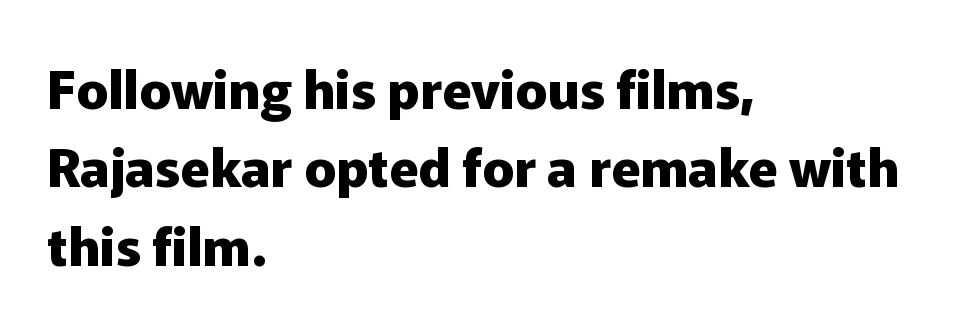
{"serif": "no", "italic": "no", "bold": "yes", "weight": "heavy", "width": "normal", "stroke_contrast": "low", "x_height": "medium", "monospaced": "no", "underline": "no", "align": "left", "line_spacing": "normal", "line_spacing_ratio": 1.48, "letter_spacing": "normal", "letter_spacing_em": 0.0, "glyph_px": 53}
